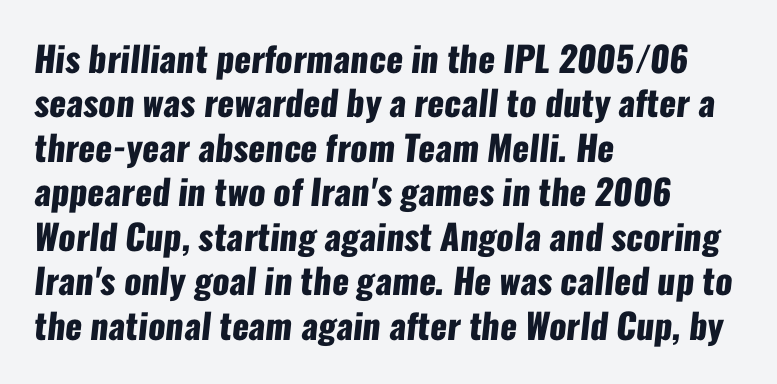
I'd call this a sans setting — the letters go barefoot. Bold? Absolutely — the strokes are thick and heavy. The compositor pushed each line to the left boundary. The space directly below the letters is spotless. The passage shown stacks its lines at a standard gap. Character widths vary here, with narrow letters taking less room than wide ones.
